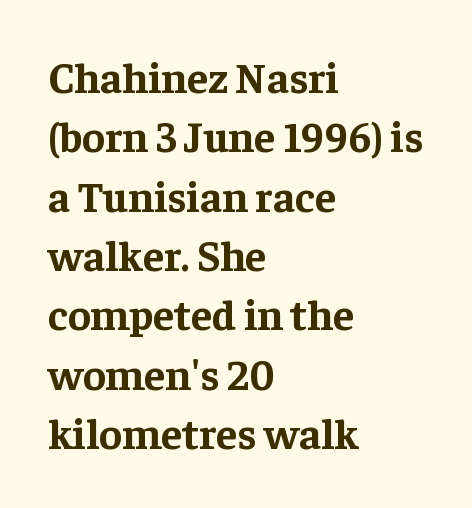
Q: Is the text bold? A: Yes.
Q: Is the text italic (slanted)? A: No, it is upright.
Q: Is the typeface a serif or a sans-serif typeface? A: Serif.
Q: Is the text underlined? A: No.
Q: How is the paragraph aligned? A: Left-aligned.
Q: Is the spacing between letters normal or unusually wide? A: Normal.
Q: Is the spacing between lines tight, normal or loose? A: Normal.
Q: Width (condensed, normal, or wide)? A: Normal.
Q: Stroke contrast? A: Low.
Q: x-height? A: Medium.
Q: Monospaced? A: No.
